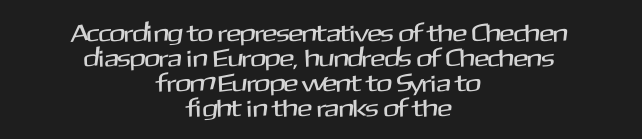
The image shows 25 px text type, upright; set centered, tight line spacing (1.0x), normal letter spacing, not underlined.
